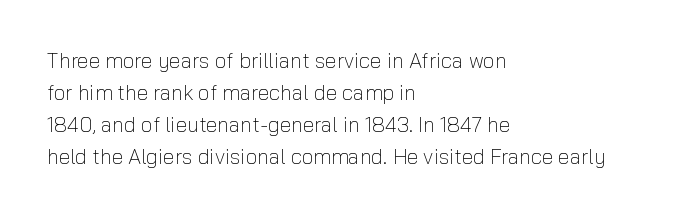
The image shows 21 px text type, upright; set left-aligned, normal line spacing (1.52x), normal letter spacing, not underlined.
